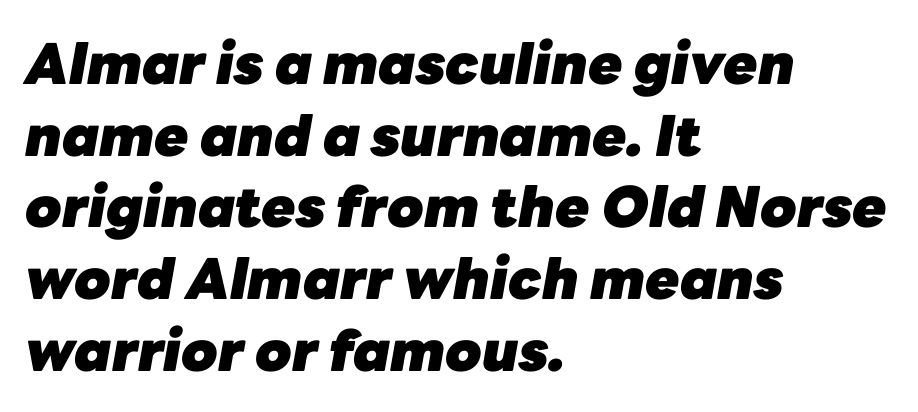
{"italic": "yes", "lean": "right", "slant_degrees": 10, "bold": "yes", "weight": "heavy", "width": "normal", "stroke_contrast": "low", "x_height": "medium", "monospaced": "no", "underline": "no", "align": "left", "line_spacing": "normal", "line_spacing_ratio": 1.28, "letter_spacing": "normal", "letter_spacing_em": 0.0, "glyph_px": 56}
